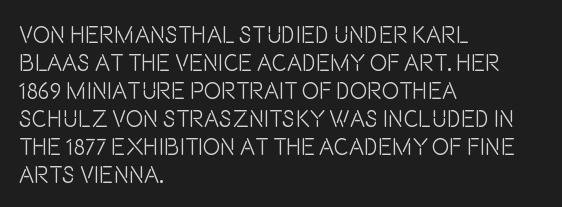
Q: Is the text bold? A: No.
Q: Is the text italic (slanted)? A: No, it is upright.
Q: Is the text underlined? A: No.
Q: How is the paragraph aligned? A: Left-aligned.
Q: Is the spacing between letters normal or unusually wide? A: Normal.
